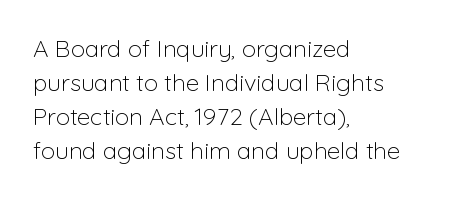
Just letters on the line, the space beneath them empty. The lines sit at an ordinary, default distance from one another. Reading down the block, your eye returns to a fixed left position each line. Think standard paragraph weight, or any step lighter than that.
